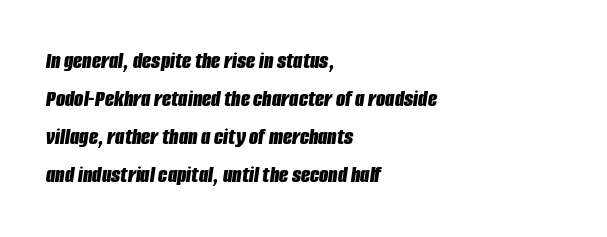
The space between consecutive lines is moderate. Weight: bold. Unmarked baselines from the first word to the last. Notice how the stems are inclined rather than vertical — that's the hallmark of italics. Letter spacing: default. The setting favours the left margin, as ordinary paragraphs usually do.
